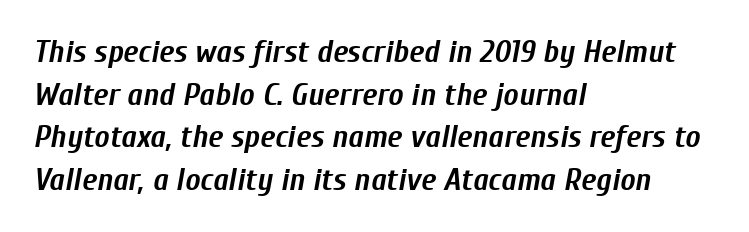
{"italic": "yes", "lean": "right", "slant_degrees": 10, "bold": "yes", "weight": "semibold", "width": "condensed", "stroke_contrast": "low", "x_height": "medium", "monospaced": "no", "underline": "no", "align": "left", "line_spacing": "normal", "line_spacing_ratio": 1.33, "letter_spacing": "normal", "letter_spacing_em": 0.0, "glyph_px": 32}
